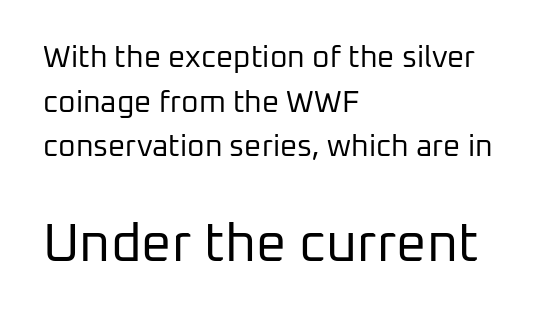
Q: Is the text bold? A: No.
Q: Is the text italic (slanted)? A: No, it is upright.
Q: Is the typeface a serif or a sans-serif typeface? A: Sans-serif.
Q: Is the text underlined? A: No.
Q: How is the paragraph aligned? A: Left-aligned.
Q: Is the spacing between letters normal or unusually wide? A: Normal.
Q: Is the spacing between lines tight, normal or loose? A: Normal.
Q: Which block of text is set in a larger size, the first (top) or the second (bottom)? A: The second (bottom) one.
Q: Width (condensed, normal, or wide)? A: Normal.
Q: Stroke contrast? A: Low.
Q: x-height? A: Medium.
Q: Monospaced? A: No.
